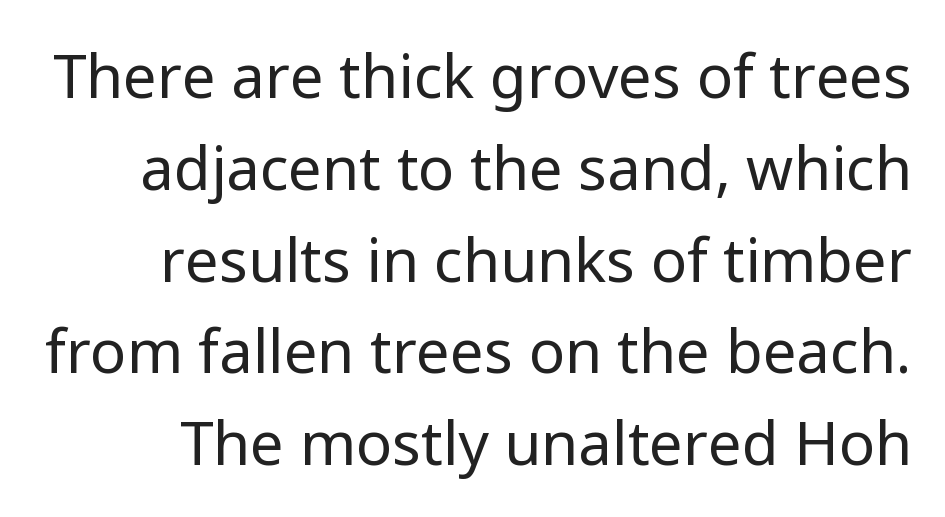
The image shows 60 px regular-weight sans-serif type, upright; set normal line spacing (1.53x), normal letter spacing, not underlined; low stroke contrast and a medium x-height.
